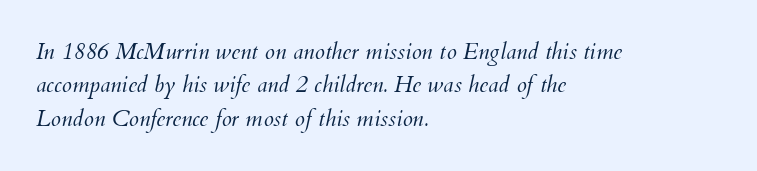
Quick note: underline off. Nobody touched the tracking dial on this one. Quick note: italic. How would I describe the line gaps? Plain and ordinary. Nothing heavy about these letters — not bold at all.
